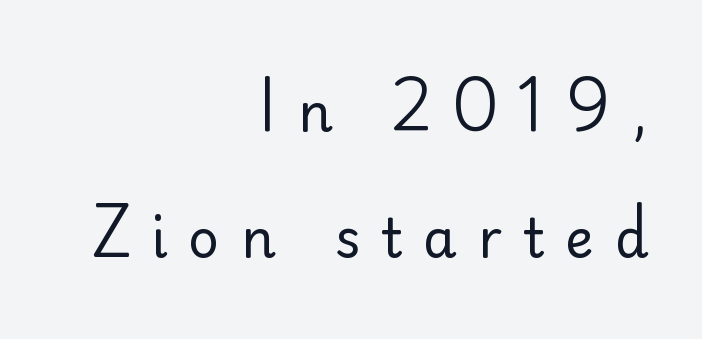
{"serif": "no", "italic": "no", "bold": "no", "weight": "regular", "width": "normal", "stroke_contrast": "low", "x_height": "small", "monospaced": "no", "underline": "no", "align": "right", "line_spacing": "loose", "line_spacing_ratio": 2.34, "letter_spacing": "wide", "letter_spacing_em": 0.39, "glyph_px": 54}
